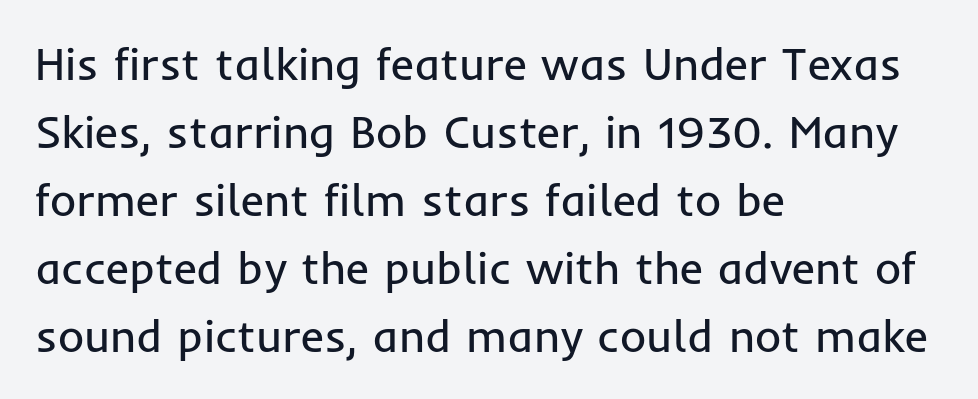
Q: Is the text bold? A: No.
Q: Is the text italic (slanted)? A: No, it is upright.
Q: Is the typeface a serif or a sans-serif typeface? A: Sans-serif.
Q: Is the text underlined? A: No.
Q: How is the paragraph aligned? A: Left-aligned.
Q: Is the spacing between letters normal or unusually wide? A: Normal.
Q: Is the spacing between lines tight, normal or loose? A: Normal.
Q: Width (condensed, normal, or wide)? A: Normal.
Q: Stroke contrast? A: Low.
Q: x-height? A: Medium.
Q: Monospaced? A: No.
